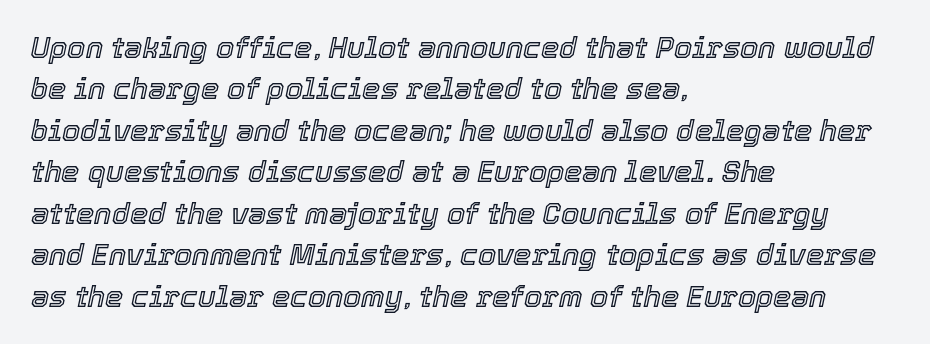
Q: Is the text italic (slanted)? A: Yes, it leans right by about 12 degrees.
Q: Is the text underlined? A: No.
Q: How is the paragraph aligned? A: Left-aligned.
Q: Is the spacing between letters normal or unusually wide? A: Normal.
Q: Is the spacing between lines tight, normal or loose? A: Normal.
Q: Width (condensed, normal, or wide)? A: Normal.
Q: x-height? A: Medium.
Q: Monospaced? A: No.
